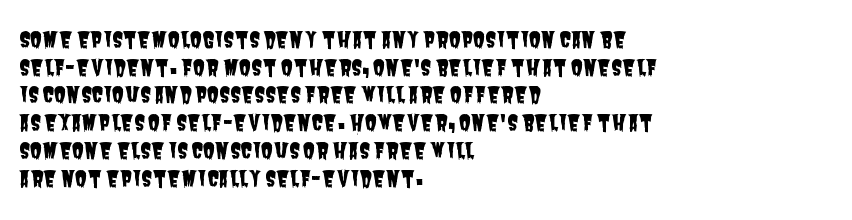
Q: Is the text underlined? A: No.
Q: How is the paragraph aligned? A: Left-aligned.
Q: Is the spacing between letters normal or unusually wide? A: Normal.
Q: Is the spacing between lines tight, normal or loose? A: Normal.
